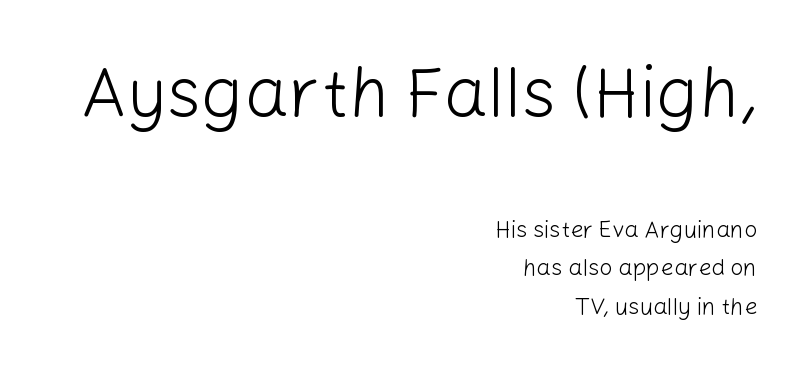
The zone under the glyphs is completely vacant. Size contrast runs from large at the top to small at the bottom. The space between consecutive lines is moderate. The face used here is proportionally spaced, like ordinary book or web type.
